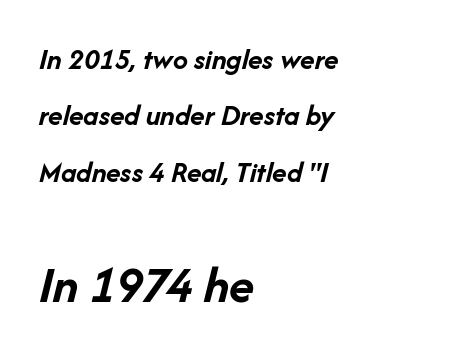
The image shows 52 px semibold type, italic (leaning right); set left-aligned, line spacing 1.88x, normal letter spacing, not underlined; the second (bottom) block is 1.73x larger; low stroke contrast and a medium x-height.
